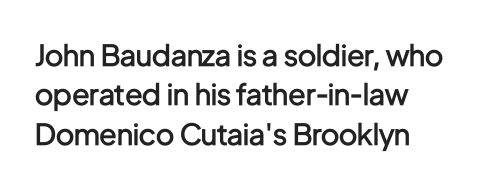
Q: Is the text bold? A: Semi-bold.
Q: Is the text italic (slanted)? A: No, it is upright.
Q: Is the typeface a serif or a sans-serif typeface? A: Sans-serif.
Q: Is the text underlined? A: No.
Q: Is the spacing between letters normal or unusually wide? A: Normal.
Q: Is the spacing between lines tight, normal or loose? A: Normal.
Q: Width (condensed, normal, or wide)? A: Condensed.
Q: Stroke contrast? A: Low.
Q: x-height? A: Medium.
Q: Monospaced? A: No.
